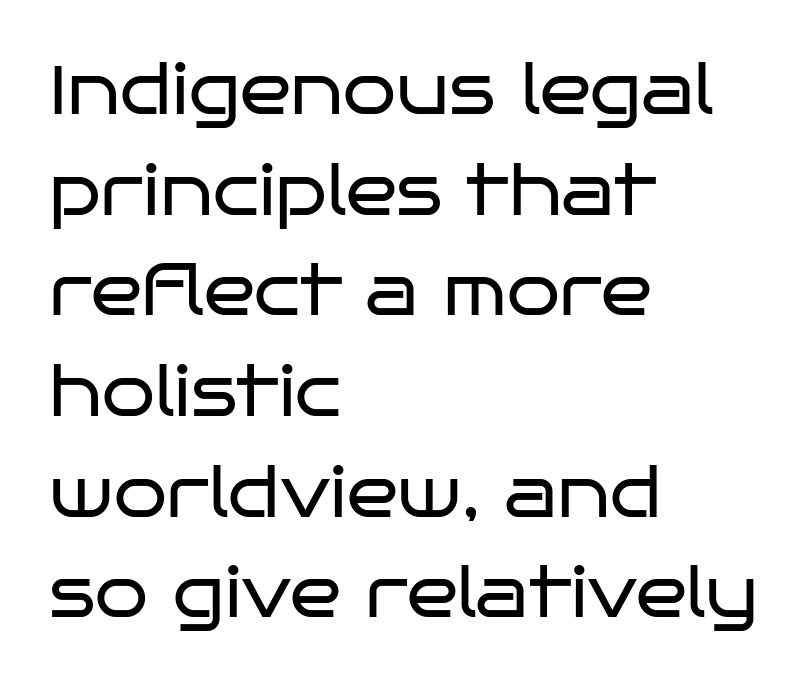
The image shows 68 px regular-weight, wide sans-serif type, upright; set left-aligned, normal line spacing (1.48x), normal letter spacing, not underlined; low stroke contrast and a large x-height.
